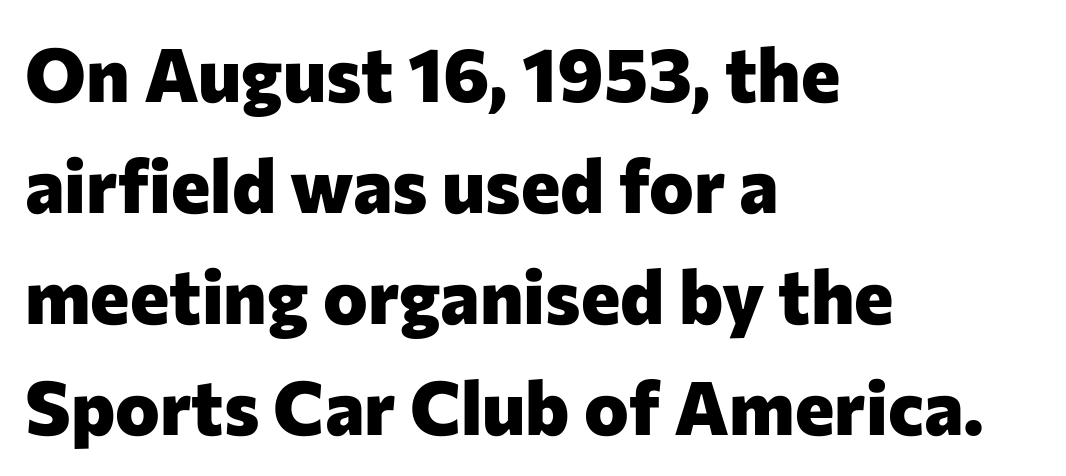
The image shows 75 px heavy sans-serif type, upright; set left-aligned, normal line spacing (1.48x), normal letter spacing, not underlined; low stroke contrast and a medium x-height.
